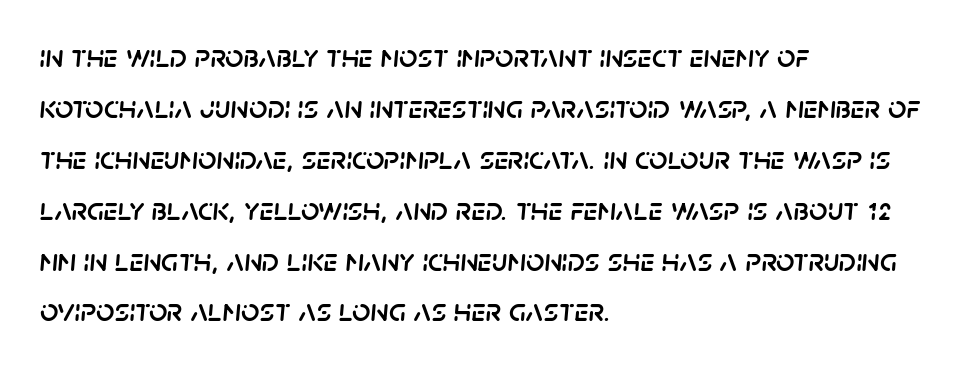
{"italic": "yes", "lean": "right", "slant_degrees": 5, "width": "normal", "stroke_contrast": "low", "x_height": "large", "monospaced": "no", "underline": "no", "align": "left", "line_spacing": "normal", "line_spacing_ratio": 1.59, "letter_spacing": "normal", "letter_spacing_em": 0.0, "glyph_px": 32}
